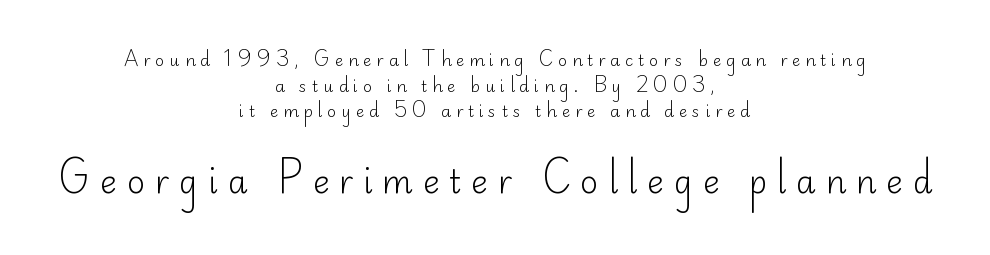
{"serif": "no", "italic": "no", "bold": "no", "weight": "light", "width": "normal", "stroke_contrast": "low", "x_height": "small", "monospaced": "no", "underline": "no", "align": "center", "line_spacing": "normal", "line_spacing_ratio": 1.6, "letter_spacing": "wide", "letter_spacing_em": 0.3, "larger_block": "second", "size_ratio": 2.0, "glyph_px": 32}
